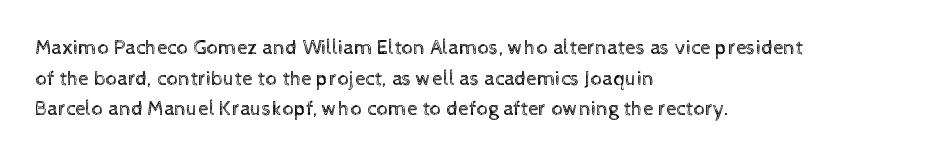
The strip under each line holds only bare page. The lines in this sample share a left origin and differ only in where they stop. The block of text has a typical density, with ordinary space between rows. A typesetter would call this zero additional tracking. Each stroke keeps to a modest, everyday thickness or less. Style check: upright.
